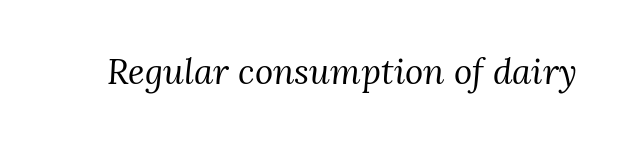
The image shows 35 px regular-weight serif type, italic (leaning right); set normal letter spacing, not underlined; medium stroke contrast and a medium x-height.
